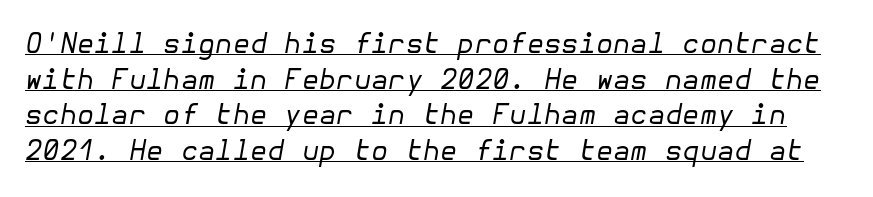
{"italic": "yes", "lean": "right", "slant_degrees": 10, "bold": "no", "weight": "regular", "width": "normal", "stroke_contrast": "low", "x_height": "medium", "underline": "yes", "line_spacing": "normal", "line_spacing_ratio": 1.27, "letter_spacing": "normal", "letter_spacing_em": 0.0, "glyph_px": 28}
